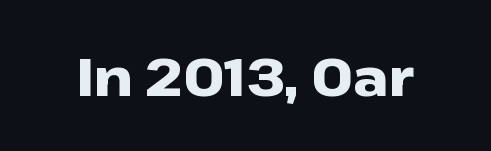
The image shows 53 px heavy, wide sans-serif type, upright; set normal letter spacing, not underlined; low stroke contrast and a medium x-height.
